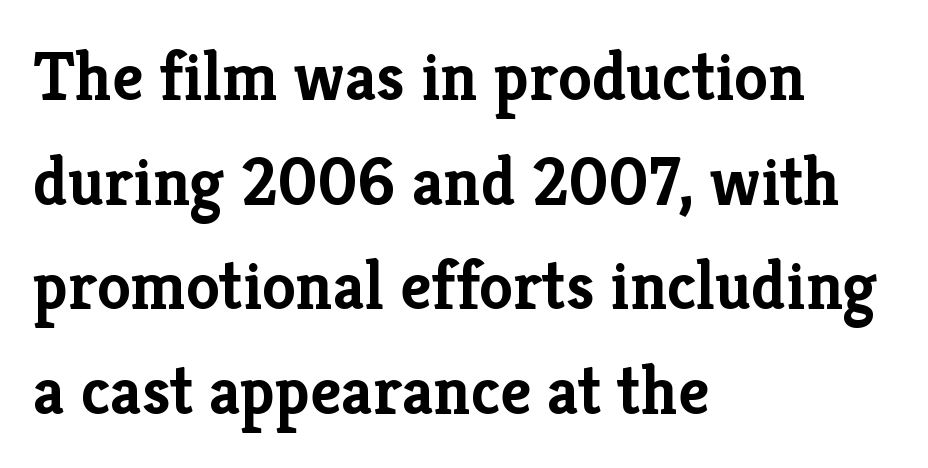
The setting favours the left margin, as ordinary paragraphs usually do. If you measured baseline to baseline, you'd find a middling distance. Varying glyph widths throughout — classic text-font behaviour. Anything drawn beneath the words? Only blank space. The typeface chosen for these lines features serifs.
